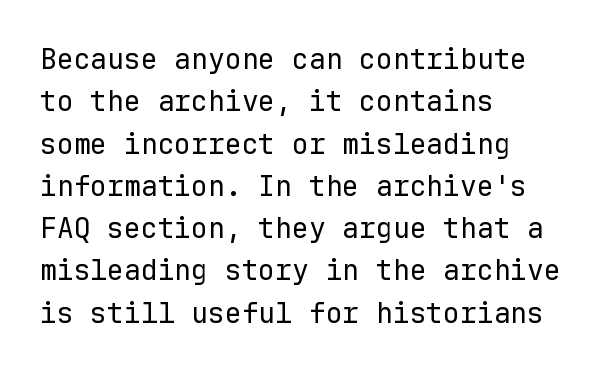
Q: Is the text bold? A: No.
Q: Is the text italic (slanted)? A: No, it is upright.
Q: Is the typeface a serif or a sans-serif typeface? A: Sans-serif.
Q: Is the text underlined? A: No.
Q: How is the paragraph aligned? A: Left-aligned.
Q: Is the spacing between letters normal or unusually wide? A: Normal.
Q: Is the spacing between lines tight, normal or loose? A: Normal.
Q: Width (condensed, normal, or wide)? A: Normal.
Q: Stroke contrast? A: Low.
Q: x-height? A: Medium.
Q: Monospaced? A: Yes.
